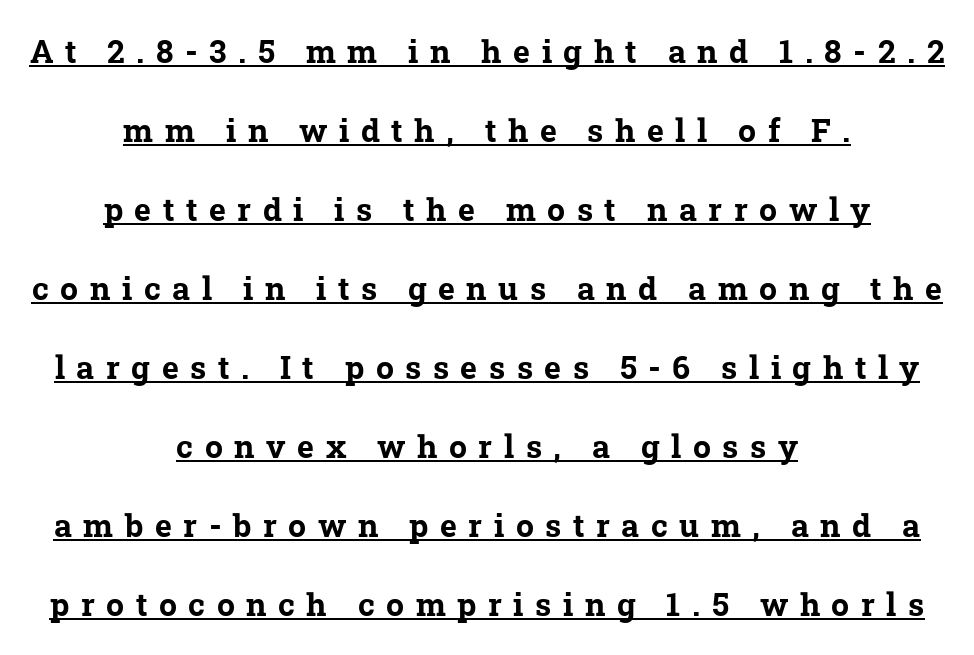
Emphasis by weight is at full strength: bold. The letters advance in unequal steps, a hallmark of proportional type. Observe the wide spacing: letters keep a clear distance from each other. Reading down the column, the eye jumps a long way to each next line. This sample is center-justified, so both line endings float freely.
